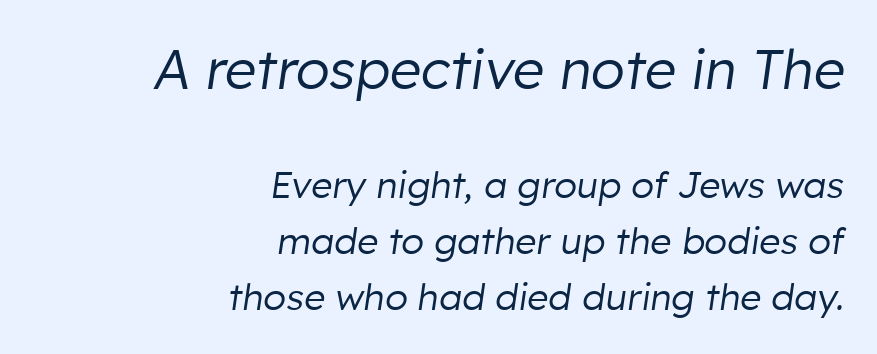
The letterforms sit at book weight or below. What stands out about the letter spacing? Nothing — it is the standard amount. The rendering uses a moderate line-height, typical for paragraphs. Does the lettering tilt? It does — this is italic. Caption: upper text group enlarged, lower text group reduced.
